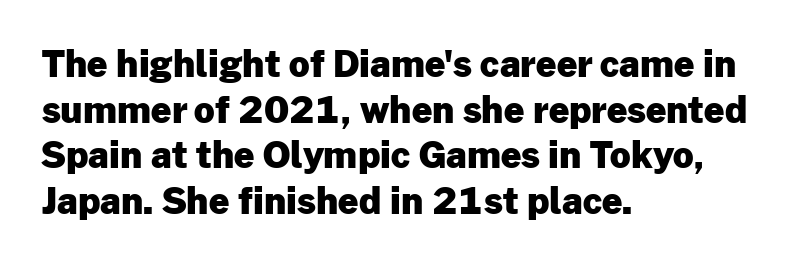
The image shows 36 px heavy sans-serif type, upright; set left-aligned, normal line spacing (1.27x), normal letter spacing, not underlined; low stroke contrast and a medium x-height.
